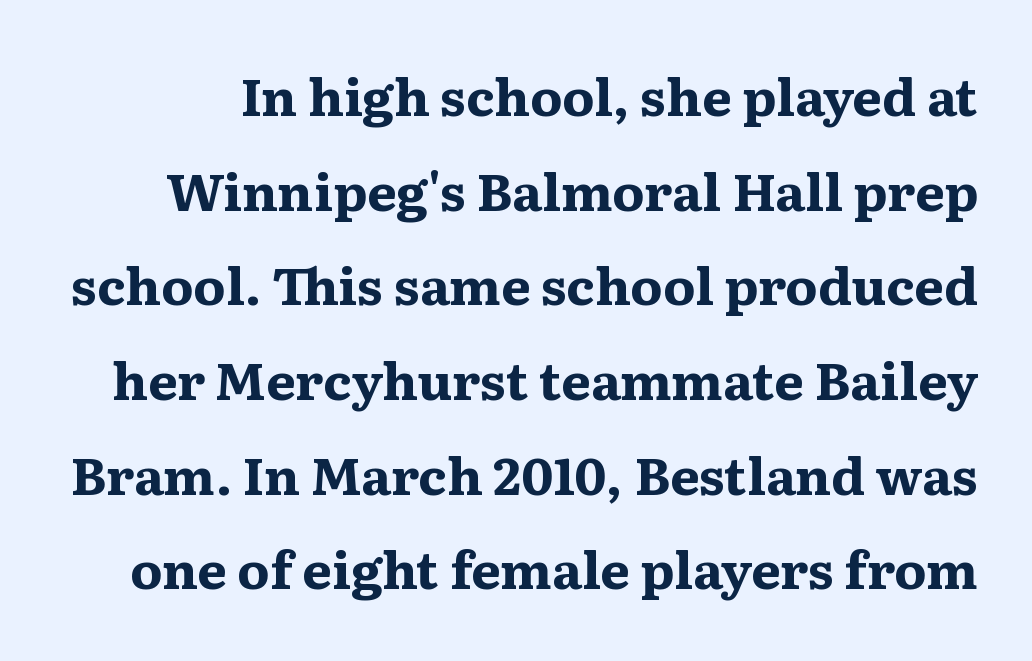
The typesetting leans heavy: a genuine bold. In terms of posture, this sample is upright. Just letters on the line, the space beneath them empty. This rendering leaves character spacing at its baseline value. Look at the bottom of the vertical strokes: they flare into serifs here.
